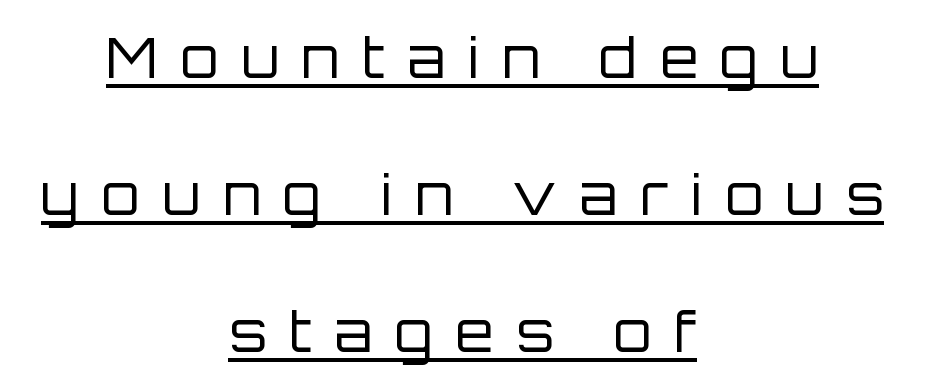
The image shows 55 px regular-weight sans-serif type, upright; set centered, loose line spacing (2.49x), unusually wide letter spacing (+0.41 em), underlined; low stroke contrast and a large x-height.
